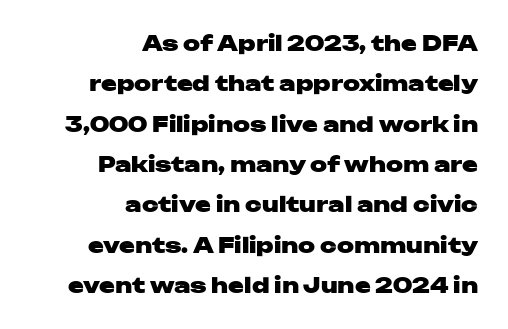
Q: Is the text bold? A: Yes.
Q: Is the text italic (slanted)? A: No, it is upright.
Q: Is the text underlined? A: No.
Q: How is the paragraph aligned? A: Right-aligned.
Q: Is the spacing between letters normal or unusually wide? A: Normal.
Q: Is the spacing between lines tight, normal or loose? A: Loose.
